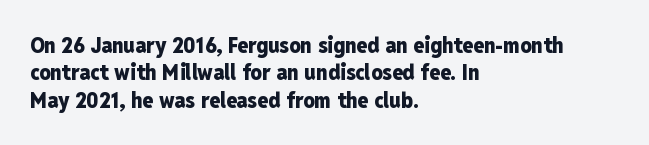
The image shows 22 px bold type, upright; set left-aligned, line spacing 1.24x, normal letter spacing, not underlined.
